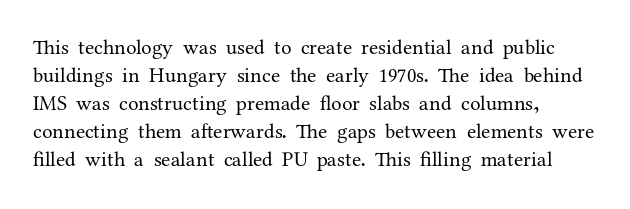
The paragraph has a hard left edge and a soft right edge. Rows of type keep a routine distance in the vertical direction. The letters sit at their default tracking, neither squeezed nor spread. Posture: vertical.
